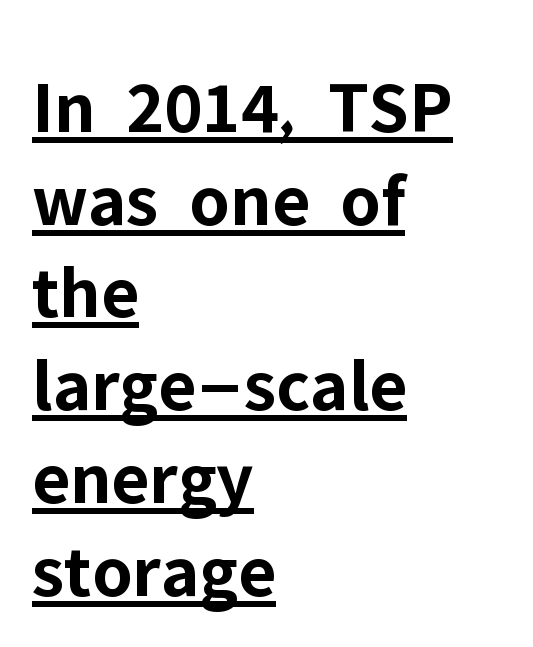
{"serif": "no", "italic": "no", "bold": "yes", "weight": "bold", "width": "normal", "stroke_contrast": "low", "x_height": "medium", "monospaced": "no", "underline": "yes", "align": "left", "line_spacing_ratio": 1.22, "letter_spacing": "normal", "letter_spacing_em": 0.0, "glyph_px": 76}
